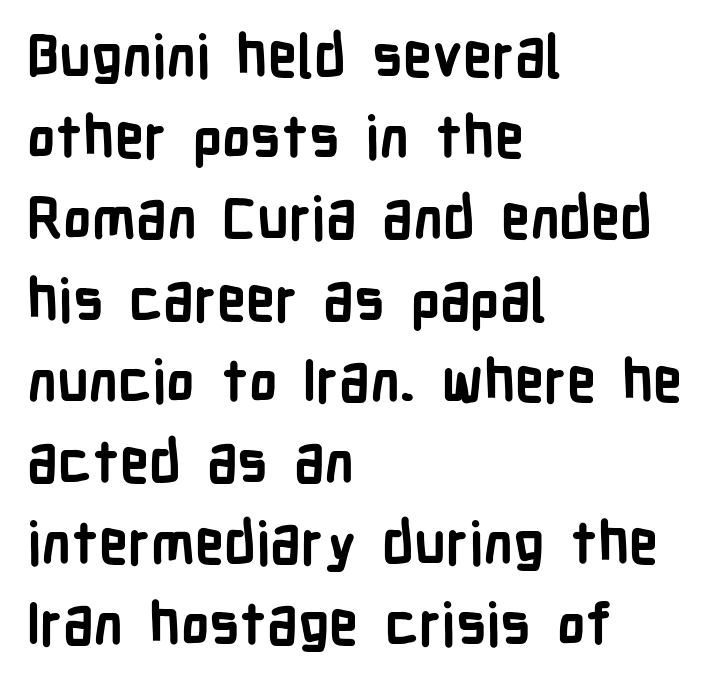
As a designer I'd log this as weight 700, bold. These lines are composed in type without serifs. The passage is arranged the way most books set body copy — flush left. The letters sit at their default tracking, neither squeezed nor spread. The lettering stays uniformly vertical, giving the passage a roman look. The space beneath each line is pristine and unruled.
